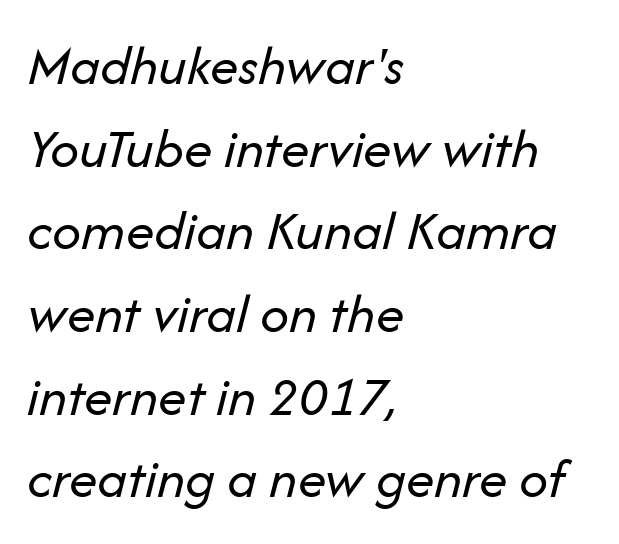
Q: Is the text bold? A: No.
Q: Is the text italic (slanted)? A: Yes, it leans right by about 14 degrees.
Q: Is the text underlined? A: No.
Q: How is the paragraph aligned? A: Left-aligned.
Q: Is the spacing between letters normal or unusually wide? A: Normal.
Q: Is the spacing between lines tight, normal or loose? A: Normal.
Q: Width (condensed, normal, or wide)? A: Normal.
Q: Stroke contrast? A: Low.
Q: x-height? A: Medium.
Q: Monospaced? A: No.
